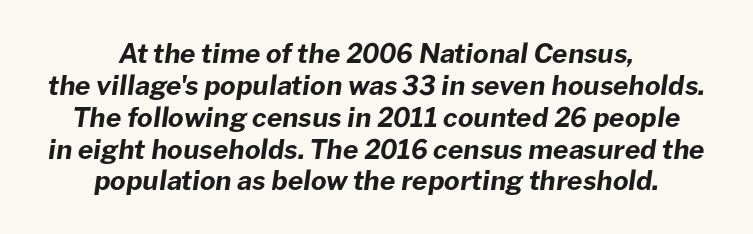
Q: Is the text bold? A: Yes.
Q: Is the text italic (slanted)? A: Yes, it leans right by about 8 degrees.
Q: Is the text underlined? A: No.
Q: How is the paragraph aligned? A: Centered.
Q: Is the spacing between letters normal or unusually wide? A: Normal.
